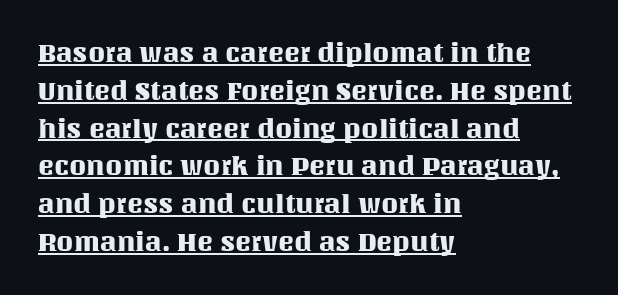
The image shows 27 px text type, upright; set left-aligned, normal line spacing (1.4x), normal letter spacing, underlined.
